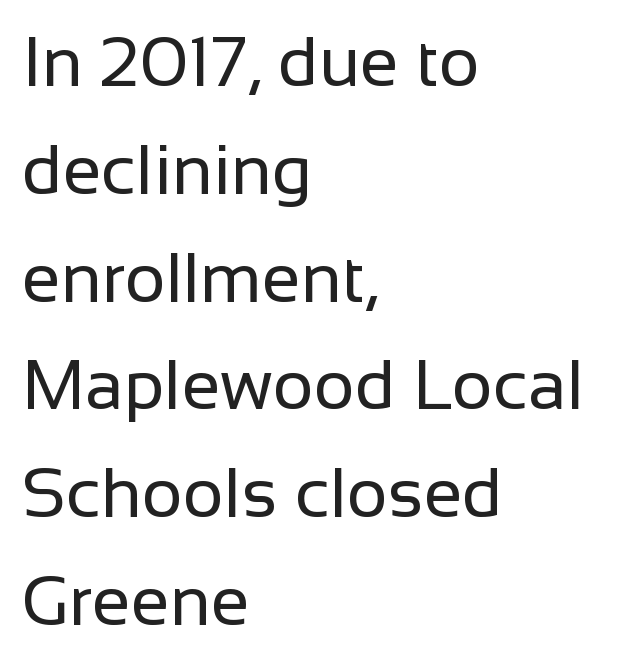
The image shows 70 px regular-weight sans-serif type, upright; set left-aligned, normal line spacing (1.54x), normal letter spacing, not underlined; low stroke contrast and a medium x-height.
